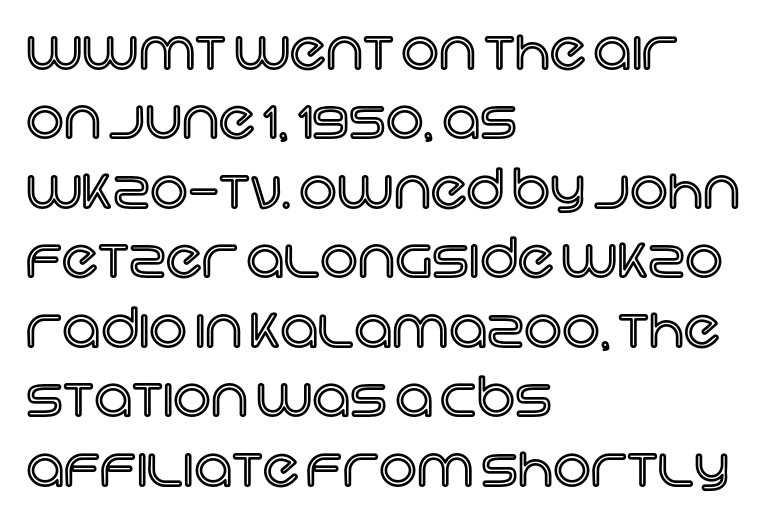
The image shows 53 px text type, upright; set left-aligned, normal line spacing (1.31x), normal letter spacing, not underlined; a large x-height.
